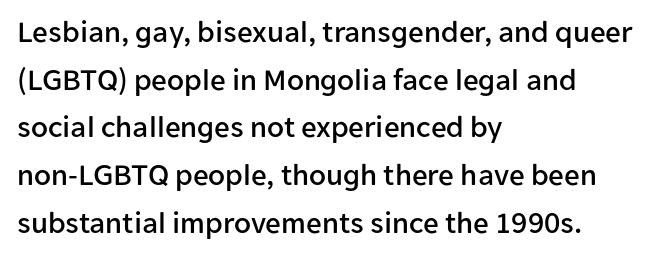
Designer's note — italics off, roman on. Glance below the letters and you will spot only blank space. The tracking reads as untouched default to a designer's eye. These lines are rendered in a variable-pitch font.
